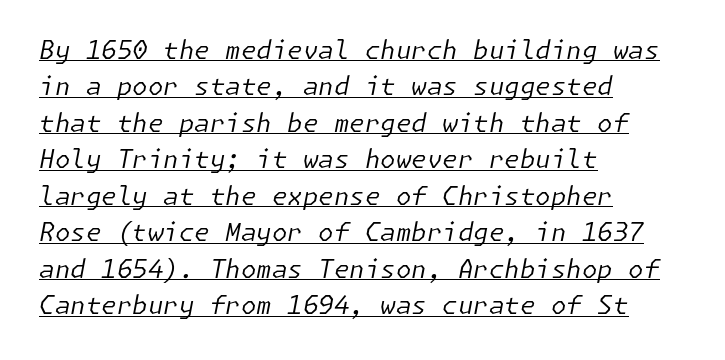
The image shows 25 px text type, italic (leaning right); set left-aligned, normal line spacing (1.46x), normal letter spacing, underlined.
